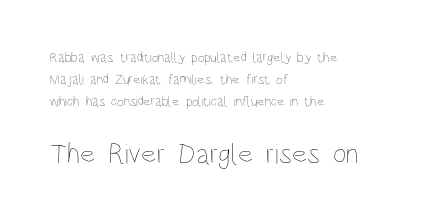
Q: Is the text bold? A: No.
Q: Is the text italic (slanted)? A: No, it is upright.
Q: Is the text underlined? A: No.
Q: How is the paragraph aligned? A: Left-aligned.
Q: Is the spacing between letters normal or unusually wide? A: Normal.
Q: Is the spacing between lines tight, normal or loose? A: Normal.
Q: Which block of text is set in a larger size, the first (top) or the second (bottom)? A: The second (bottom) one.
Q: Width (condensed, normal, or wide)? A: Condensed.
Q: Stroke contrast? A: Low.
Q: x-height? A: Large.
Q: Monospaced? A: No.
